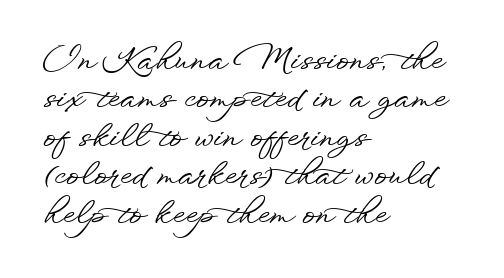
Are there feet on the stems? There aren't — it's a sans. Check under the words: just untouched page. The face used here is proportionally spaced, like ordinary book or web type. Caption: standard tracking, unaltered.
